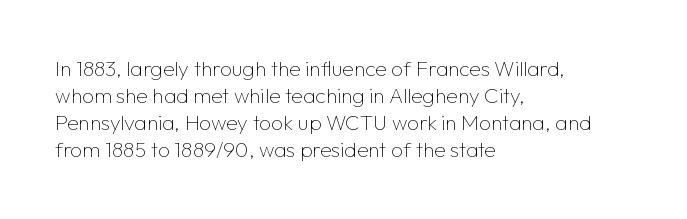
The image shows 21 px text type, upright; set left-aligned, normal line spacing (1.29x), normal letter spacing, not underlined.
